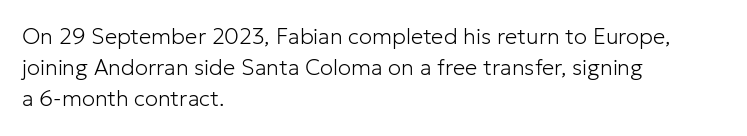
{"italic": "no", "bold": "no", "underline": "no", "align": "left", "line_spacing": "normal", "line_spacing_ratio": 1.41, "letter_spacing": "normal", "letter_spacing_em": 0.0, "glyph_px": 22}
